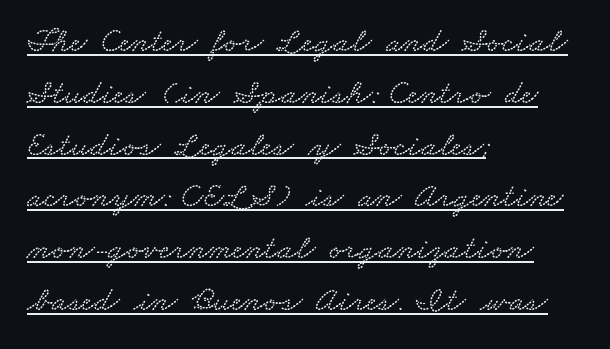
The image shows 35 px wide type; set left-aligned, normal line spacing (1.48x), normal letter spacing, underlined; low stroke contrast and a small x-height.
